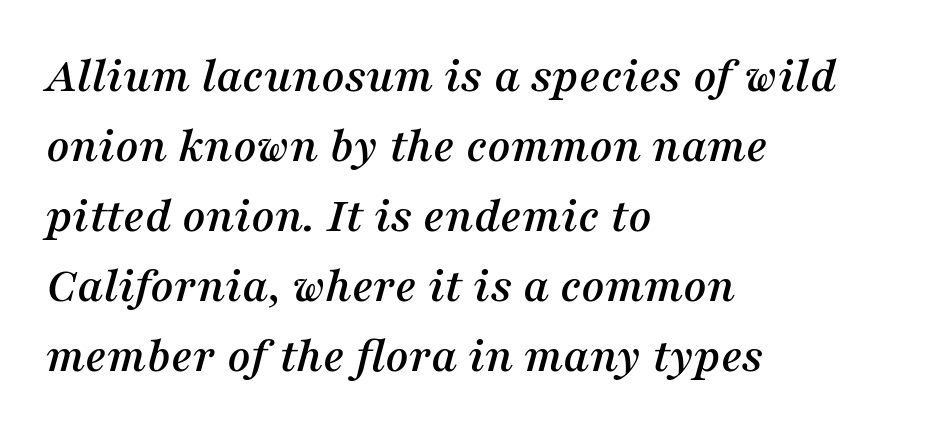
{"serif": "yes", "italic": "yes", "lean": "right", "slant_degrees": 16, "width": "normal", "stroke_contrast": "medium", "x_height": "medium", "monospaced": "no", "underline": "no", "align": "left", "line_spacing": "normal", "line_spacing_ratio": 1.4, "letter_spacing": "normal", "letter_spacing_em": 0.0, "glyph_px": 50}
